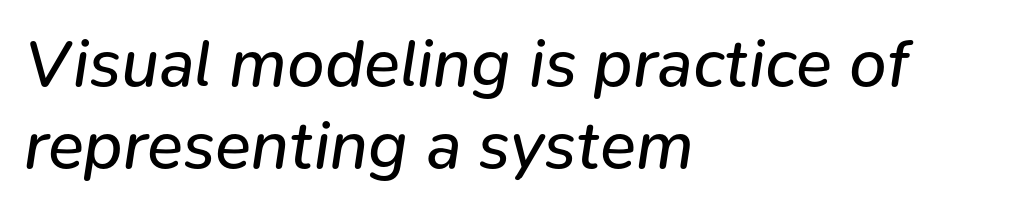
The image shows 67 px regular-weight type, italic (leaning right); set left-aligned, line spacing 1.23x, normal letter spacing, not underlined; low stroke contrast and a medium x-height.
